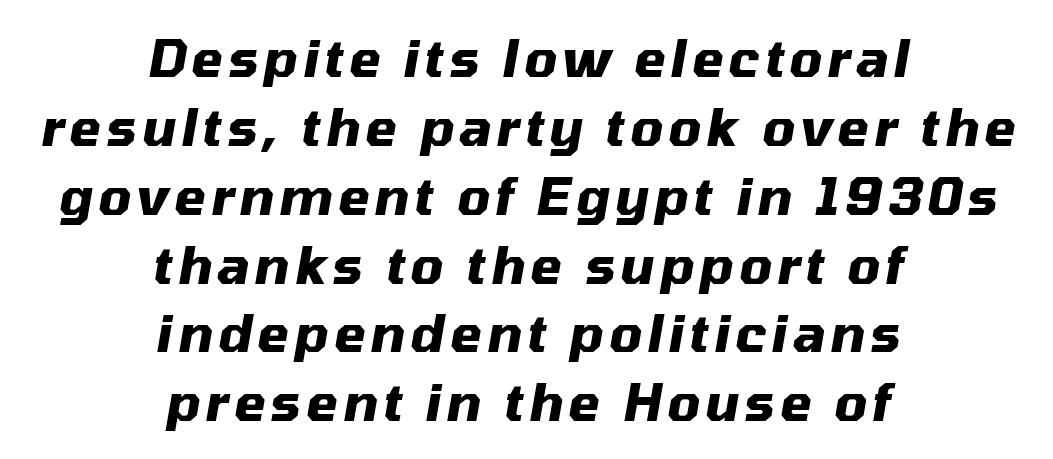
{"italic": "yes", "lean": "right", "slant_degrees": 10, "bold": "yes", "weight": "heavy", "width": "normal", "stroke_contrast": "medium", "x_height": "medium", "monospaced": "no", "underline": "no", "align": "center", "line_spacing": "normal", "line_spacing_ratio": 1.35, "glyph_px": 51}
